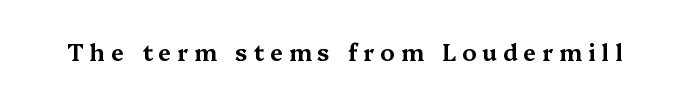
The image shows 23 px text type, upright; set unusually wide letter spacing (+0.26 em), not underlined.
